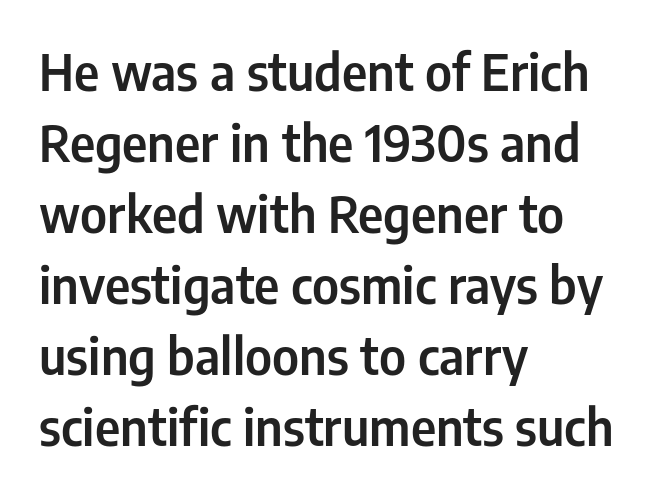
The image shows 50 px condensed sans-serif type, upright; set left-aligned, normal line spacing (1.42x), normal letter spacing, not underlined; low stroke contrast and a medium x-height.
